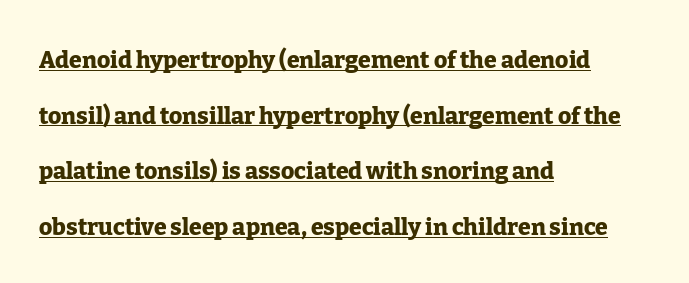
{"italic": "no", "bold": "yes", "underline": "yes", "align": "left", "line_spacing": "loose", "line_spacing_ratio": 2.42, "letter_spacing": "normal", "letter_spacing_em": 0.0, "glyph_px": 23}
